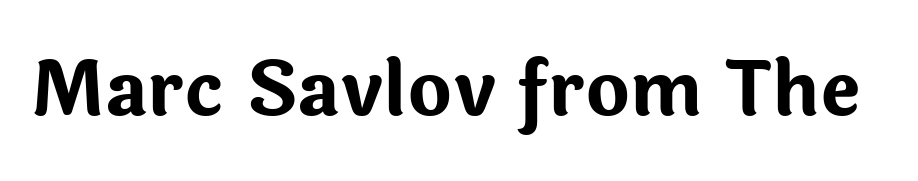
Q: Is the text bold? A: Yes.
Q: Is the text italic (slanted)? A: No, it is upright.
Q: Is the typeface a serif or a sans-serif typeface? A: Sans-serif.
Q: Is the text underlined? A: No.
Q: Is the spacing between letters normal or unusually wide? A: Normal.
Q: Width (condensed, normal, or wide)? A: Normal.
Q: Stroke contrast? A: Low.
Q: x-height? A: Medium.
Q: Monospaced? A: No.
